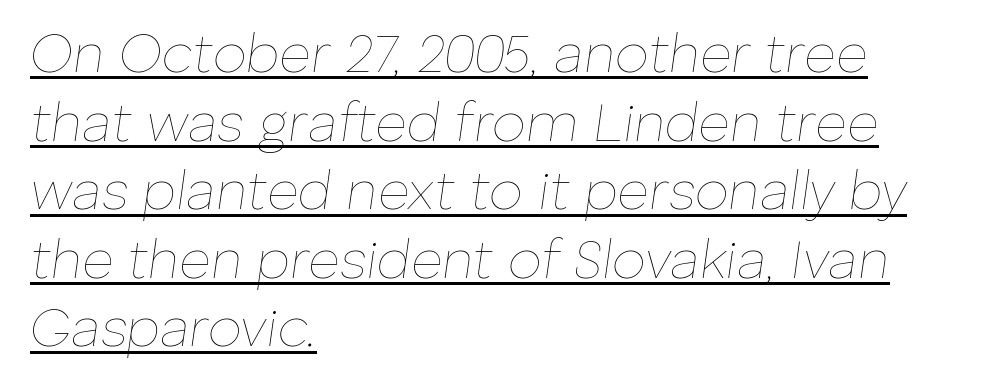
{"italic": "yes", "lean": "right", "slant_degrees": 8, "bold": "no", "weight": "thin", "width": "normal", "stroke_contrast": "low", "x_height": "medium", "monospaced": "no", "underline": "yes", "align": "left", "line_spacing": "normal", "line_spacing_ratio": 1.27, "letter_spacing": "normal", "letter_spacing_em": 0.0, "glyph_px": 54}
